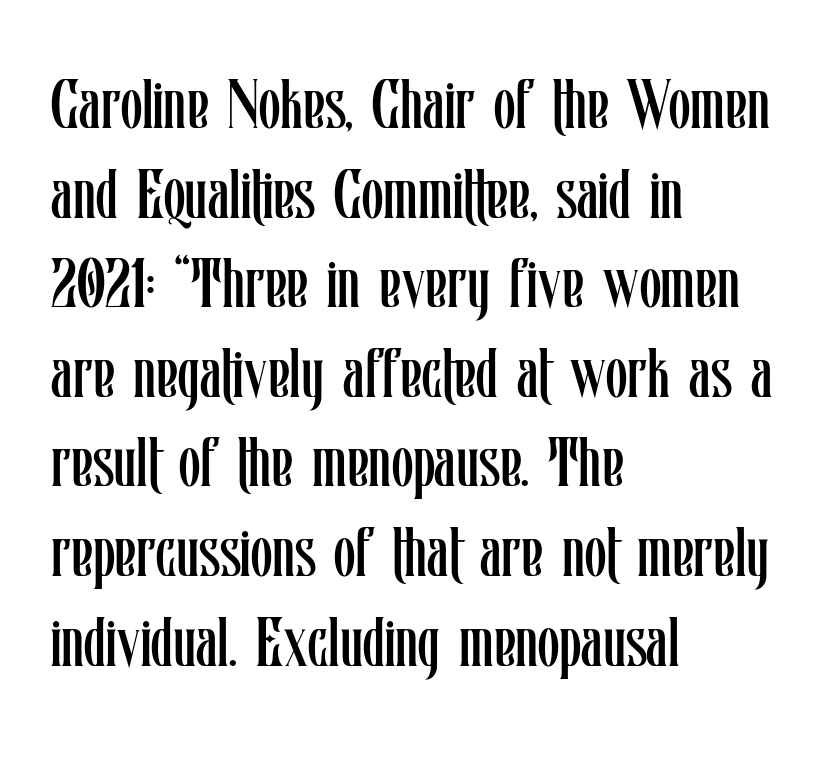
{"italic": "no", "bold": "no", "weight": "regular", "width": "condensed", "stroke_contrast": "low", "x_height": "medium", "monospaced": "no", "underline": "no", "align": "left", "line_spacing": "normal", "line_spacing_ratio": 1.28, "letter_spacing": "normal", "letter_spacing_em": 0.0, "glyph_px": 70}
